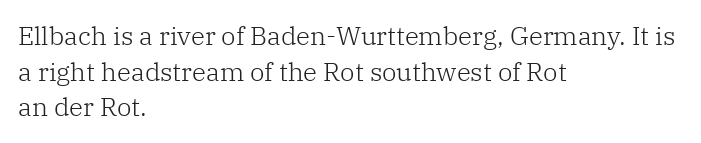
The line texture is even and compact thanks to regular tracking. Honestly, the row spacing looks completely unremarkable. Every row of glyphs begins at an identical x-position on the left. The letters stand straight up with perfectly vertical stems. Stroke thickness stays within the range of a standard reading face or lighter. Unmarked baselines from the first word to the last.
